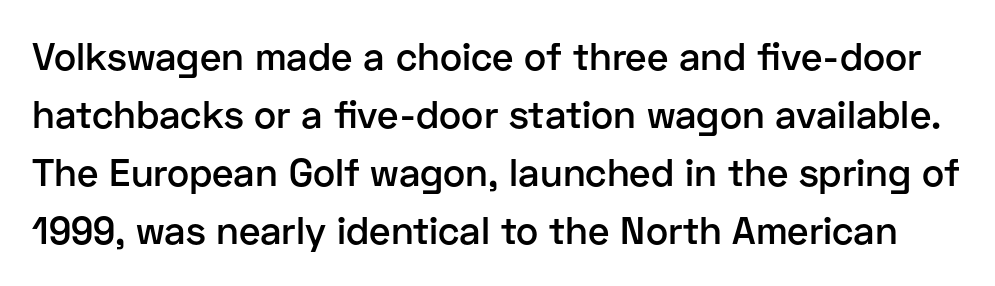
Q: Is the text bold? A: Semi-bold.
Q: Is the text italic (slanted)? A: No, it is upright.
Q: Is the typeface a serif or a sans-serif typeface? A: Sans-serif.
Q: Is the text underlined? A: No.
Q: Is the spacing between letters normal or unusually wide? A: Normal.
Q: Is the spacing between lines tight, normal or loose? A: Normal.
Q: Width (condensed, normal, or wide)? A: Normal.
Q: Stroke contrast? A: Low.
Q: x-height? A: Medium.
Q: Monospaced? A: No.
